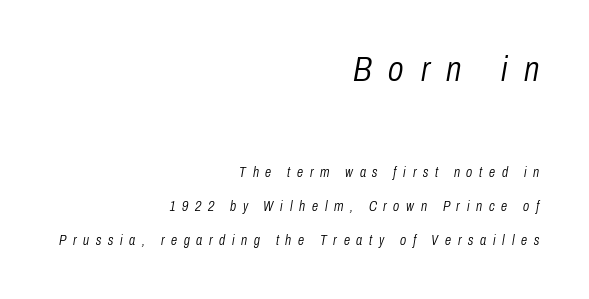
This is oblique type, the kind used for emphasis or titles. Line spacing here is loose. Visually the block forms a straight wall on the right and a jagged coastline on the left. If you squint, the top block still reads clearly — it's the larger of the two.
